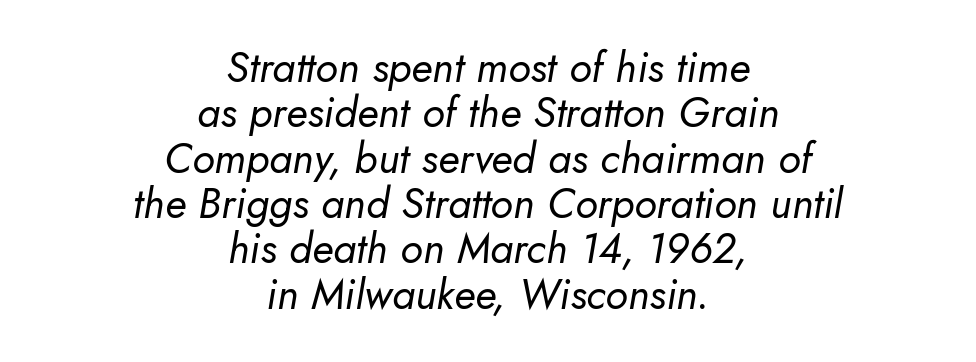
You could not count columns in this text — the font is proportionally spaced. Horizontal alignment here is central, giving a formal, balanced look. The letters look calm and open, with moderate or lighter stems. This sample uses an oblique cut, with every glyph tilted off the vertical.
